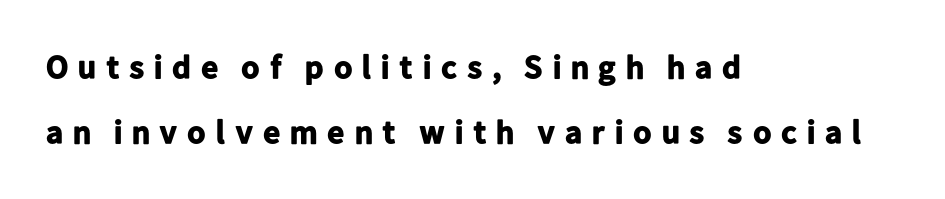
{"serif": "no", "italic": "no", "bold": "yes", "weight": "bold", "width": "normal", "stroke_contrast": "low", "x_height": "medium", "monospaced": "no", "underline": "no", "align": "left", "line_spacing": "loose", "line_spacing_ratio": 1.97, "letter_spacing": "wide", "letter_spacing_em": 0.23, "glyph_px": 33}
